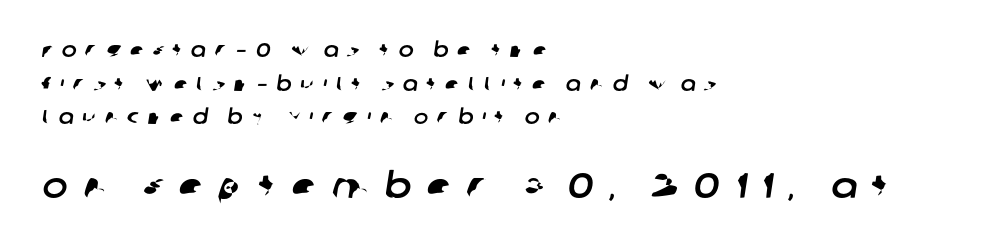
Q: Is the typeface a serif or a sans-serif typeface? A: Sans-serif.
Q: Is the text underlined? A: No.
Q: How is the paragraph aligned? A: Left-aligned.
Q: Is the spacing between letters normal or unusually wide? A: Unusually wide.
Q: Is the spacing between lines tight, normal or loose? A: Normal.
Q: Which block of text is set in a larger size, the first (top) or the second (bottom)? A: The second (bottom) one.
Q: Width (condensed, normal, or wide)? A: Normal.
Q: Stroke contrast? A: Low.
Q: x-height? A: Large.
Q: Monospaced? A: No.
